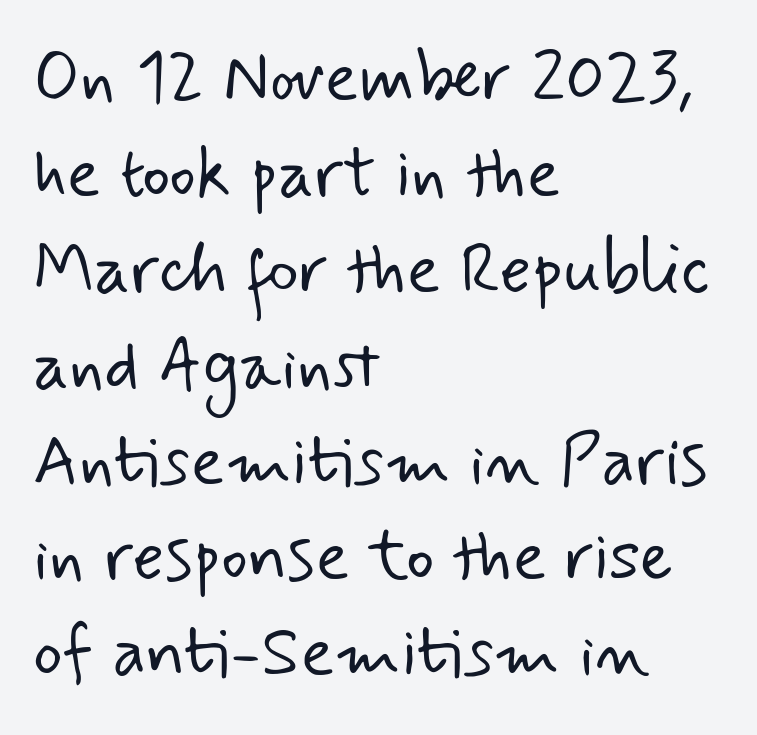
Q: Is the text bold? A: No.
Q: Is the typeface a serif or a sans-serif typeface? A: Sans-serif.
Q: Is the text underlined? A: No.
Q: How is the paragraph aligned? A: Left-aligned.
Q: Is the spacing between letters normal or unusually wide? A: Normal.
Q: Is the spacing between lines tight, normal or loose? A: Normal.
Q: Width (condensed, normal, or wide)? A: Normal.
Q: Stroke contrast? A: Low.
Q: x-height? A: Small.
Q: Monospaced? A: No.
